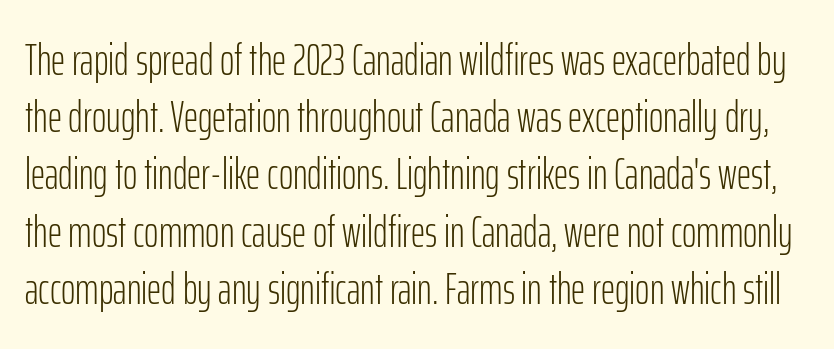
Q: Is the text bold? A: No.
Q: Is the text italic (slanted)? A: No, it is upright.
Q: Is the typeface a serif or a sans-serif typeface? A: Sans-serif.
Q: Is the text underlined? A: No.
Q: Is the spacing between letters normal or unusually wide? A: Normal.
Q: Is the spacing between lines tight, normal or loose? A: Normal.
Q: Width (condensed, normal, or wide)? A: Condensed.
Q: Stroke contrast? A: Low.
Q: x-height? A: Medium.
Q: Monospaced? A: No.
